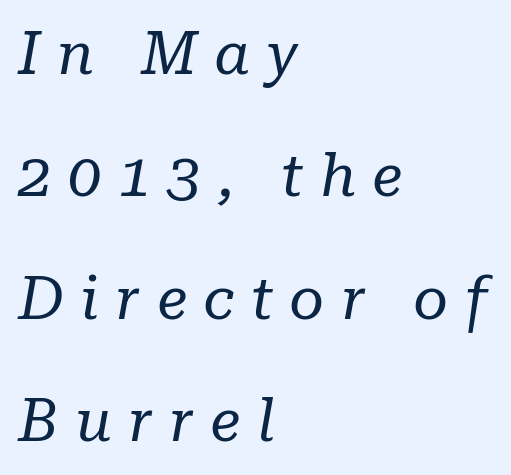
Q: Is the text bold? A: No.
Q: Is the text italic (slanted)? A: Yes, it leans right by about 10 degrees.
Q: Is the typeface a serif or a sans-serif typeface? A: Serif.
Q: Is the text underlined? A: No.
Q: How is the paragraph aligned? A: Left-aligned.
Q: Is the spacing between letters normal or unusually wide? A: Unusually wide.
Q: Is the spacing between lines tight, normal or loose? A: Loose.
Q: Width (condensed, normal, or wide)? A: Normal.
Q: Stroke contrast? A: Low.
Q: x-height? A: Medium.
Q: Monospaced? A: No.
